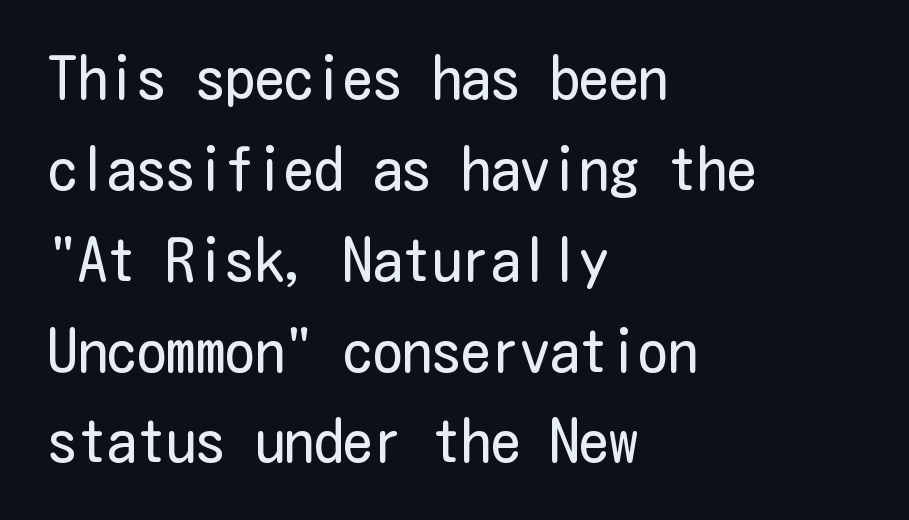
{"serif": "no", "italic": "no", "bold": "no", "weight": "regular", "width": "condensed", "stroke_contrast": "low", "x_height": "medium", "underline": "no", "align": "left", "line_spacing": "normal", "line_spacing_ratio": 1.54, "letter_spacing": "normal", "letter_spacing_em": 0.0, "glyph_px": 59}
